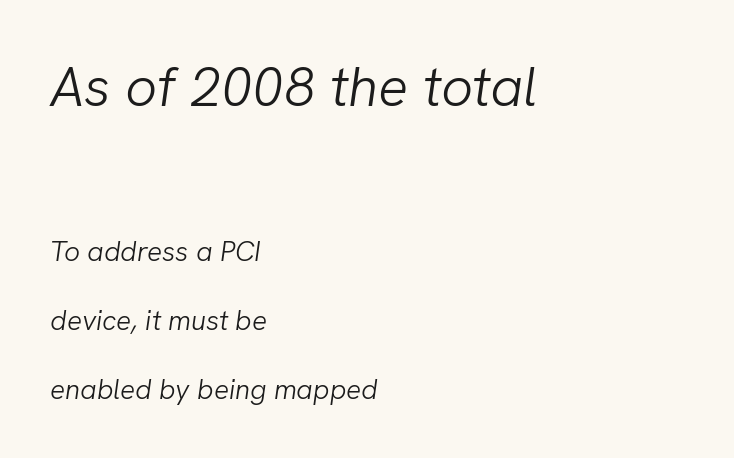
{"italic": "yes", "lean": "right", "slant_degrees": 8, "bold": "no", "weight": "light", "width": "normal", "stroke_contrast": "low", "x_height": "medium", "monospaced": "no", "underline": "no", "align": "left", "line_spacing": "loose", "line_spacing_ratio": 2.47, "letter_spacing": "normal", "letter_spacing_em": 0.0, "larger_block": "first", "size_ratio": 2.0, "glyph_px": 56}
